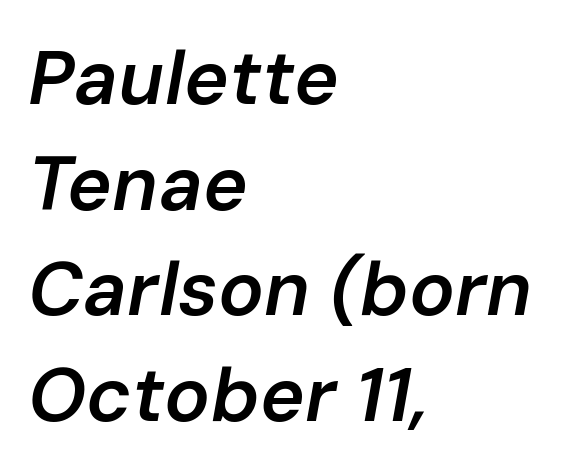
Look at the tracking — it's just the regular setting, nothing added. Horizontal alignment here is leftward, the default for most running prose. Style check: oblique. The block of text has a typical density, with ordinary space between rows.
